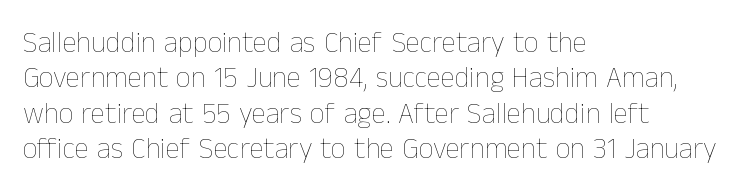
The letterforms sit at book weight or below. The paragraph shown leans on its left margin. Is the letter spacing exaggerated? No — it looks like the ordinary default. A roman cut, with each character standing at attention. These lines are rendered in a variable-pitch font.
